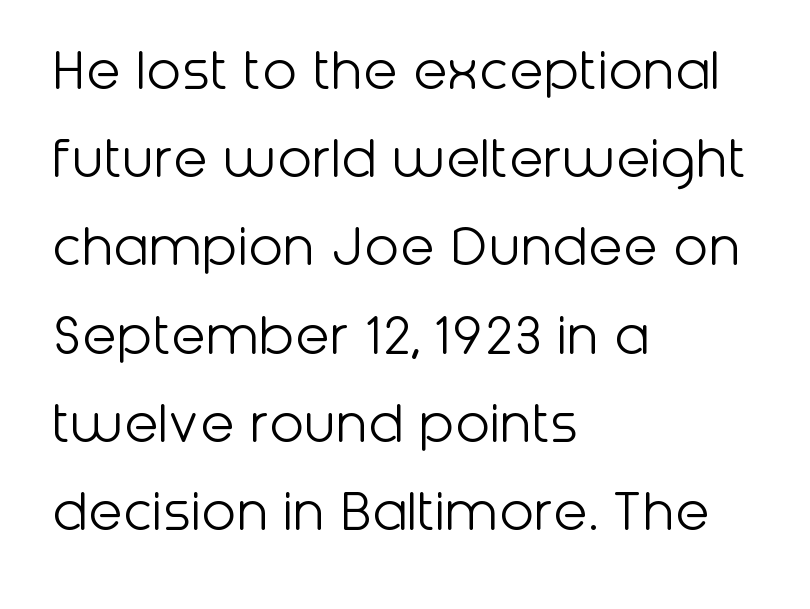
The image shows 63 px light sans-serif type, upright; set left-aligned, normal line spacing (1.4x), normal letter spacing, not underlined; low stroke contrast and a medium x-height.
